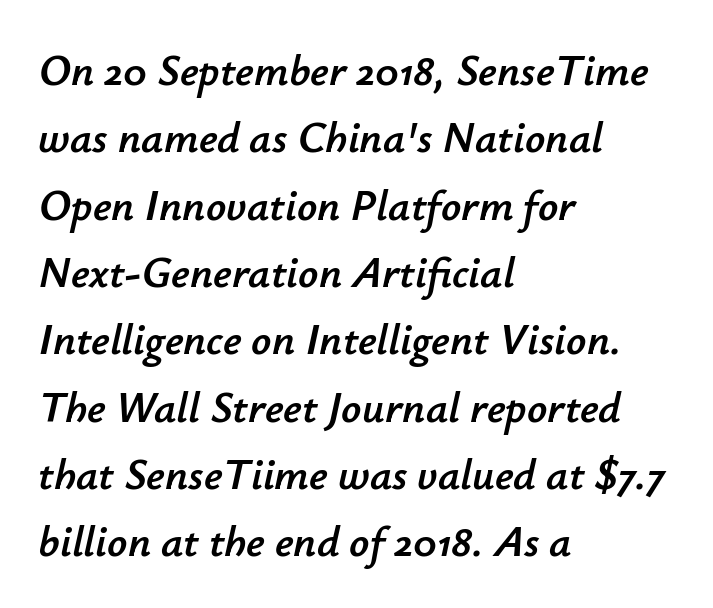
The image shows 44 px text type, italic (leaning right); set left-aligned, normal line spacing (1.53x), normal letter spacing, not underlined; low stroke contrast and a small x-height.
